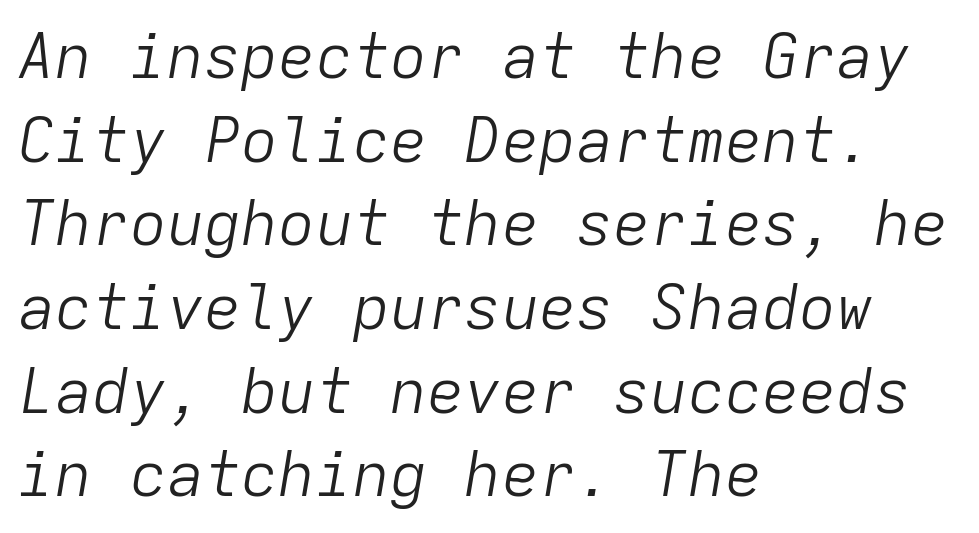
The image shows 62 px light type, italic (leaning right), monospaced; set left-aligned, normal line spacing (1.35x), normal letter spacing, not underlined; low stroke contrast and a medium x-height.
